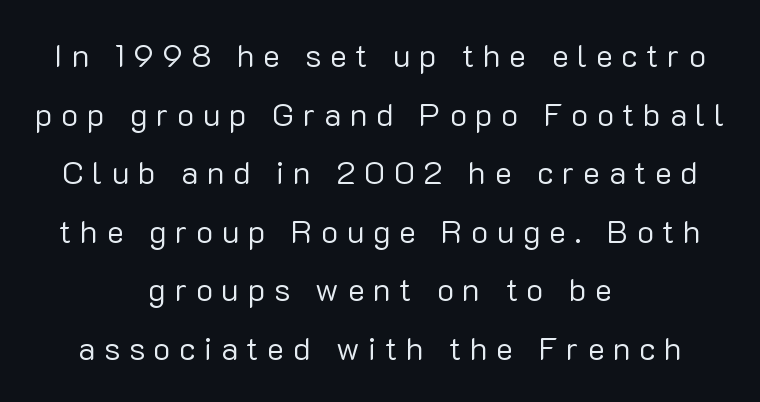
{"serif": "no", "italic": "no", "bold": "no", "weight": "regular", "width": "normal", "stroke_contrast": "low", "x_height": "medium", "monospaced": "no", "underline": "no", "align": "center", "line_spacing_ratio": 1.83, "letter_spacing": "wide", "letter_spacing_em": 0.27, "glyph_px": 32}
